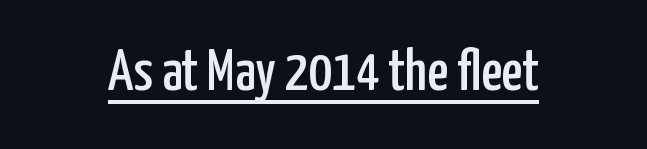
{"serif": "no", "italic": "no", "width": "condensed", "stroke_contrast": "low", "x_height": "medium", "monospaced": "no", "underline": "yes", "letter_spacing": "normal", "letter_spacing_em": 0.0, "glyph_px": 58}
